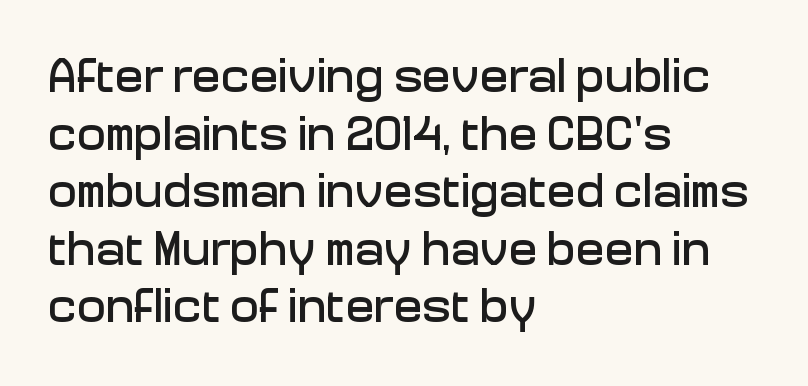
Q: Is the text italic (slanted)? A: No, it is upright.
Q: Is the typeface a serif or a sans-serif typeface? A: Sans-serif.
Q: Is the text underlined? A: No.
Q: How is the paragraph aligned? A: Left-aligned.
Q: Is the spacing between letters normal or unusually wide? A: Normal.
Q: Width (condensed, normal, or wide)? A: Normal.
Q: Stroke contrast? A: Low.
Q: x-height? A: Medium.
Q: Monospaced? A: No.
